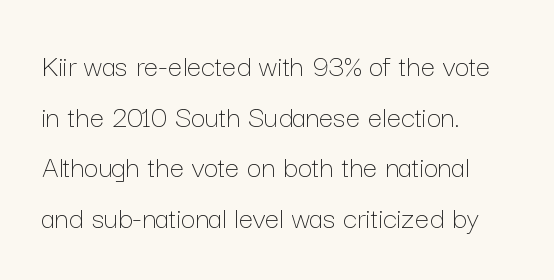
The image shows 32 px thin type, upright; set left-aligned, normal line spacing (1.58x), normal letter spacing, not underlined; low stroke contrast and a medium x-height.
